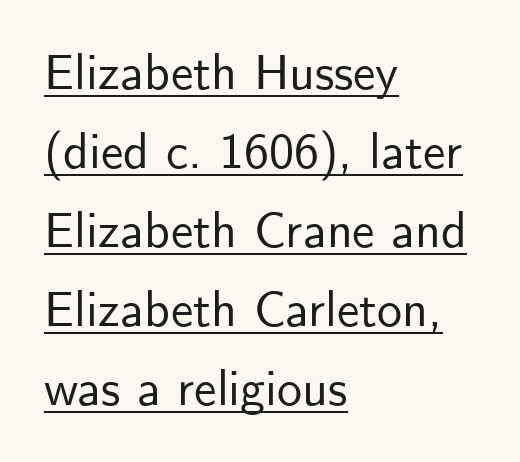
The image shows 50 px sans-serif type, upright; set left-aligned, normal line spacing (1.58x), normal letter spacing, underlined; low stroke contrast and a small x-height.
